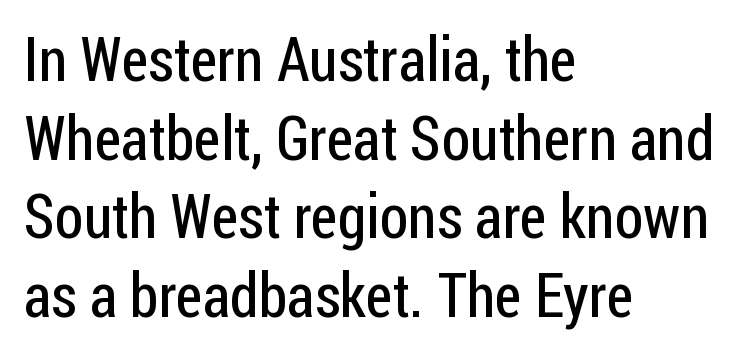
Q: Is the text bold? A: No.
Q: Is the text italic (slanted)? A: No, it is upright.
Q: Is the typeface a serif or a sans-serif typeface? A: Sans-serif.
Q: Is the text underlined? A: No.
Q: How is the paragraph aligned? A: Left-aligned.
Q: Is the spacing between letters normal or unusually wide? A: Normal.
Q: Is the spacing between lines tight, normal or loose? A: Normal.
Q: Width (condensed, normal, or wide)? A: Condensed.
Q: Stroke contrast? A: Low.
Q: x-height? A: Medium.
Q: Monospaced? A: No.
